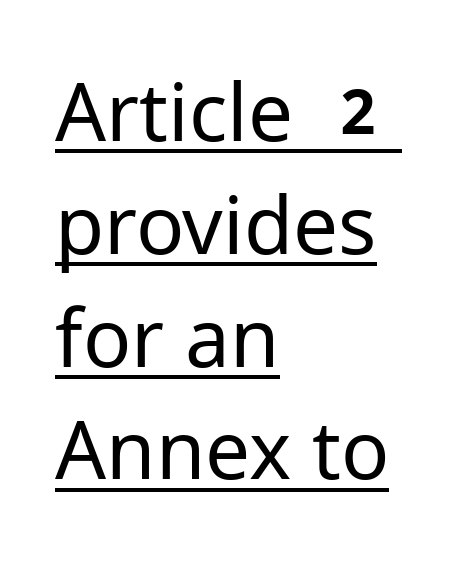
The image shows 80 px regular-weight sans-serif type, upright; set left-aligned, normal line spacing (1.41x), normal letter spacing, underlined; low stroke contrast and a medium x-height.
